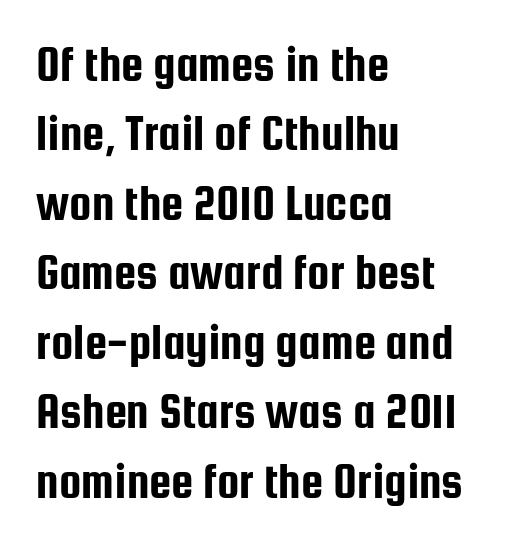
The image shows 50 px condensed sans-serif type, upright; set left-aligned, normal line spacing (1.39x), normal letter spacing, not underlined; low stroke contrast and a medium x-height.
